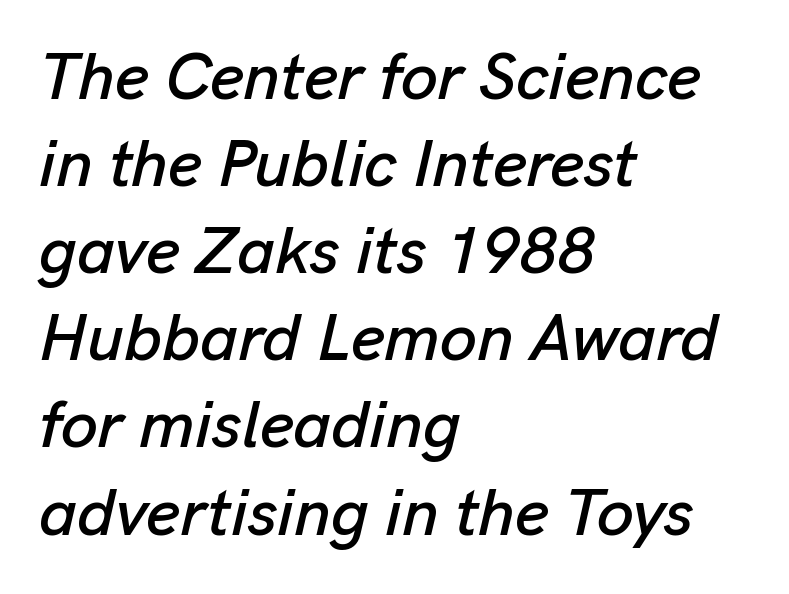
Typeset ragged right — the left edge is the straight one. Quick note: italic. Glyph-to-glyph distance matches everyday printed text. Vertical spacing — default. The baseline area is clear.
